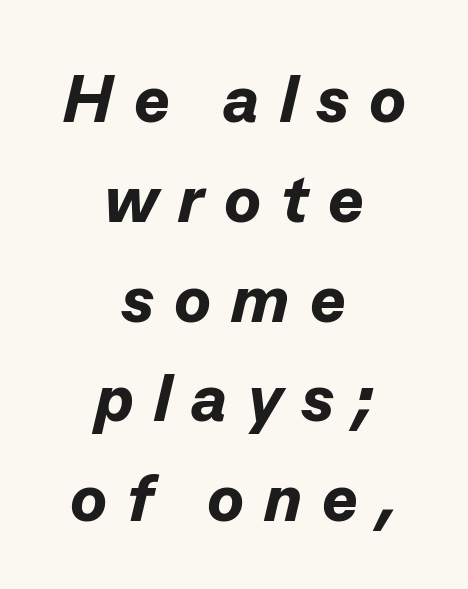
{"italic": "yes", "lean": "right", "slant_degrees": 13, "bold": "yes", "weight": "bold", "width": "normal", "stroke_contrast": "low", "x_height": "medium", "monospaced": "no", "underline": "no", "align": "center", "line_spacing": "normal", "line_spacing_ratio": 1.49, "letter_spacing": "wide", "letter_spacing_em": 0.3, "glyph_px": 67}
